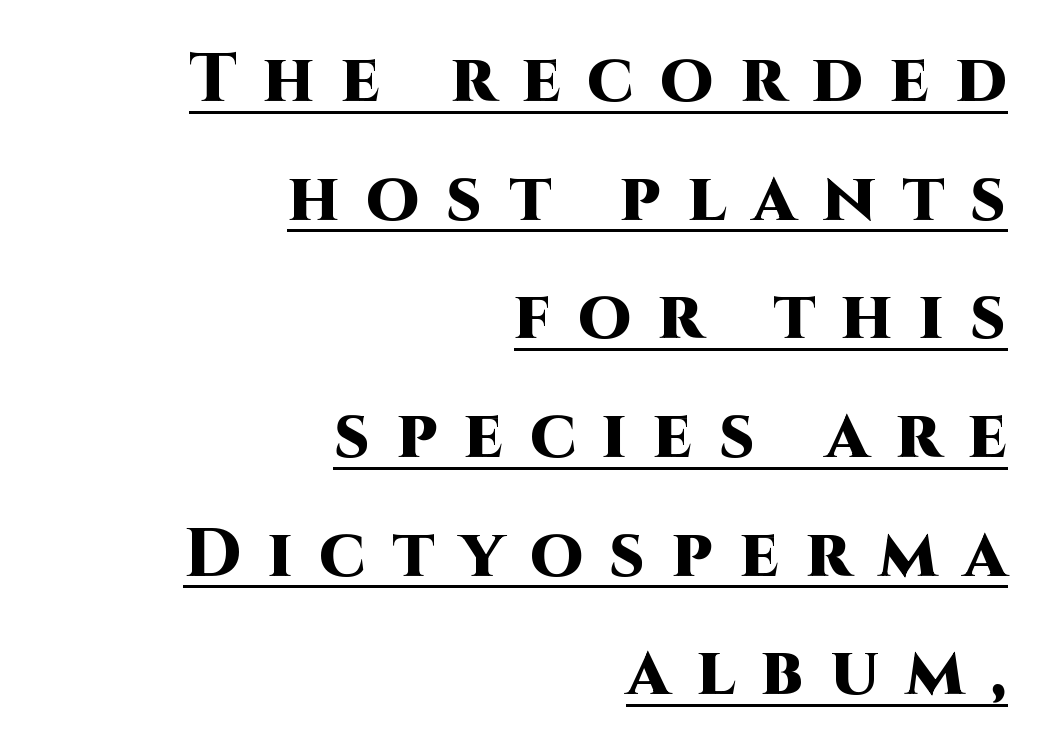
The image shows 69 px heavy sans-serif type, upright; set right-aligned, line spacing 1.72x, unusually wide letter spacing (+0.38 em), underlined; high stroke contrast and a large x-height.
